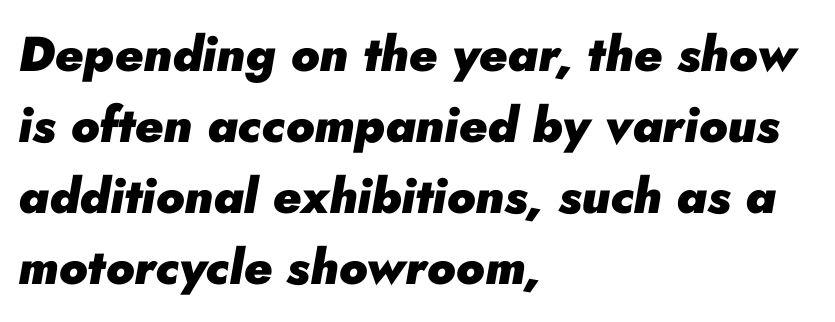
Q: Is the text bold? A: Yes.
Q: Is the text italic (slanted)? A: Yes, it leans right by about 10 degrees.
Q: Is the text underlined? A: No.
Q: How is the paragraph aligned? A: Left-aligned.
Q: Is the spacing between letters normal or unusually wide? A: Normal.
Q: Is the spacing between lines tight, normal or loose? A: Normal.
Q: Width (condensed, normal, or wide)? A: Normal.
Q: Stroke contrast? A: Low.
Q: x-height? A: Small.
Q: Monospaced? A: No.
